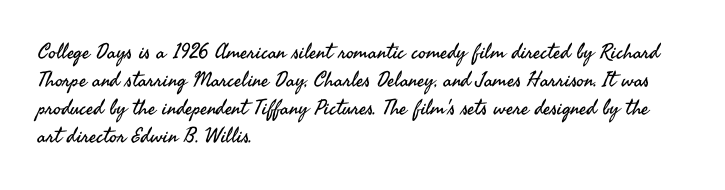
The image shows 21 px text type; set left-aligned, normal line spacing (1.34x), normal letter spacing, not underlined.
